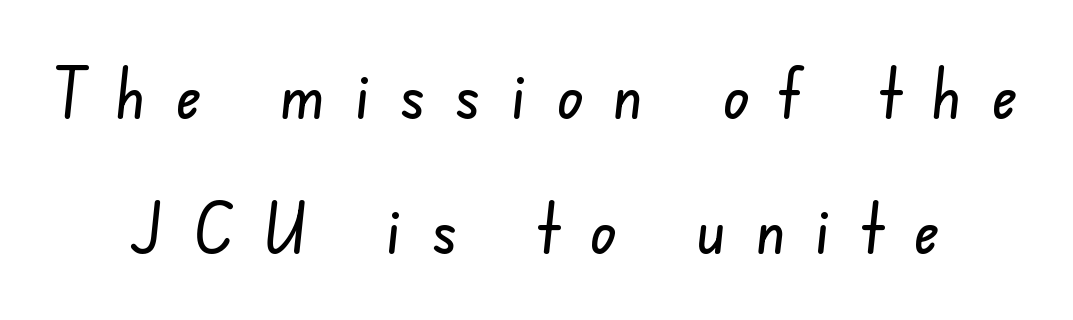
The baseline area is clear. Caption: expanded tracking, letters set apart. Visually the block forms a symmetrical silhouette, jagged on both flanks. I'd call this a sans setting — the letters go barefoot. Here the designer chose a conventional face with non-uniform glyph widths.
